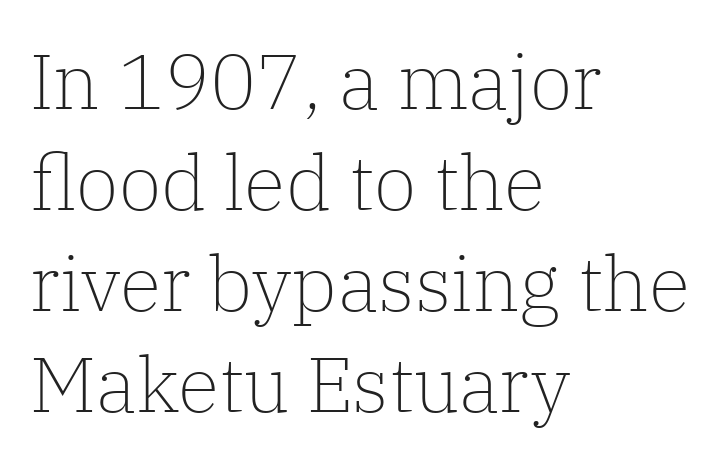
{"serif": "yes", "italic": "no", "bold": "no", "weight": "light", "width": "normal", "stroke_contrast": "low", "x_height": "medium", "monospaced": "no", "underline": "no", "align": "left", "line_spacing": "normal", "line_spacing_ratio": 1.31, "letter_spacing": "normal", "letter_spacing_em": 0.0, "glyph_px": 77}
